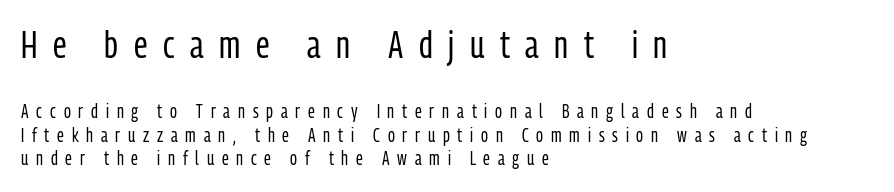
Here the designer chose a conventional face with non-uniform glyph widths. This is not heavy type; no bold has been used. The space beneath each line is pristine and unruled. Do the letters lean? They stand straight. A sans-serif font was chosen for this passage.
